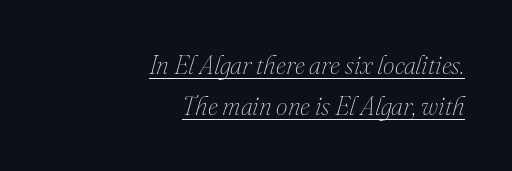
{"italic": "yes", "lean": "right", "slant_degrees": 16, "bold": "no", "underline": "yes", "align": "right", "line_spacing": "normal", "line_spacing_ratio": 1.58, "letter_spacing": "normal", "letter_spacing_em": 0.0, "glyph_px": 26}
